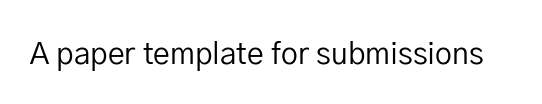
Nope, not italic — everything's standing straight. No letter is thick-stroked: the sample isn't bold. Plain, unruled lines of type. I'd call this a sans setting — the letters go barefoot. Here the designer chose a conventional face with non-uniform glyph widths. The tracking reads as untouched default to a designer's eye.
